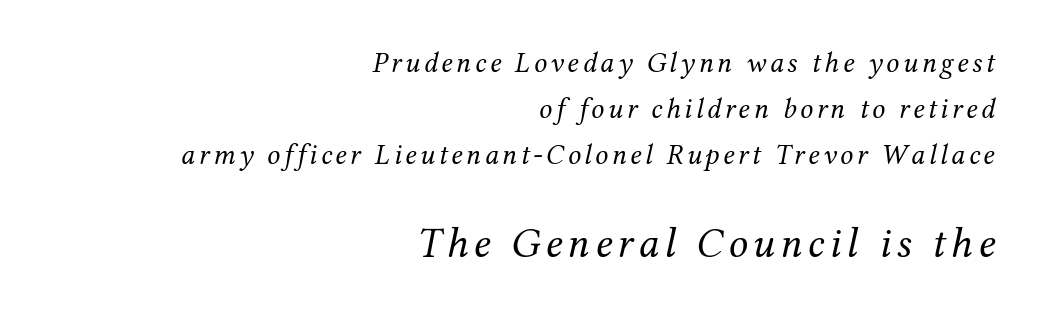
The image shows 43 px regular-weight serif type, italic (leaning right); set right-aligned, normal line spacing (1.58x), not underlined; the second (bottom) block is 1.48x larger; medium stroke contrast and a medium x-height.
